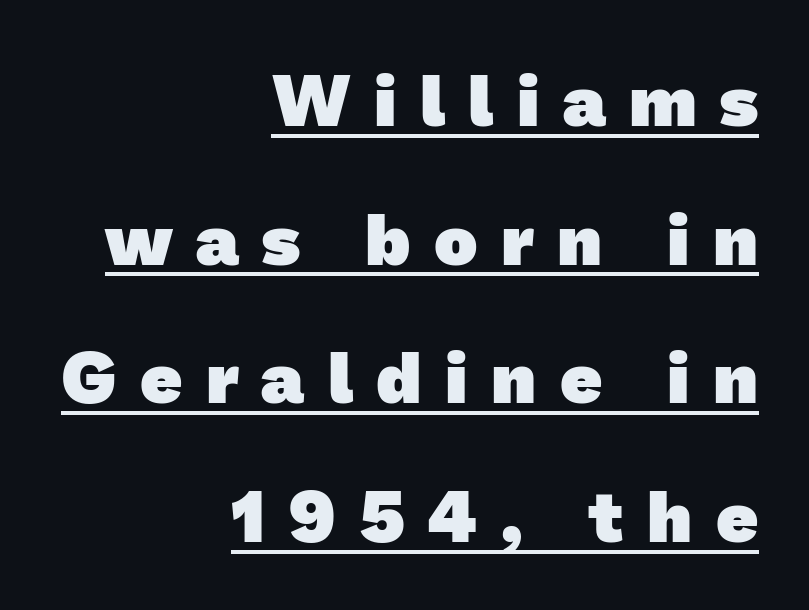
{"serif": "no", "bold": "yes", "weight": "heavy", "width": "normal", "stroke_contrast": "low", "x_height": "medium", "monospaced": "no", "underline": "yes", "align": "right", "line_spacing": "loose", "line_spacing_ratio": 1.9, "letter_spacing": "wide", "letter_spacing_em": 0.32, "glyph_px": 73}
